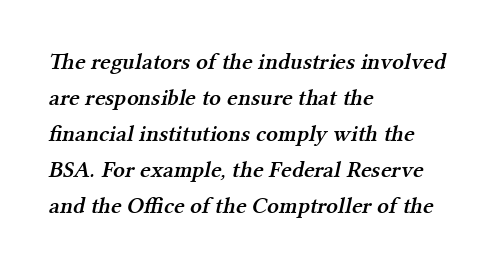
The image shows 23 px text type; set left-aligned, normal line spacing (1.57x), normal letter spacing, not underlined.
